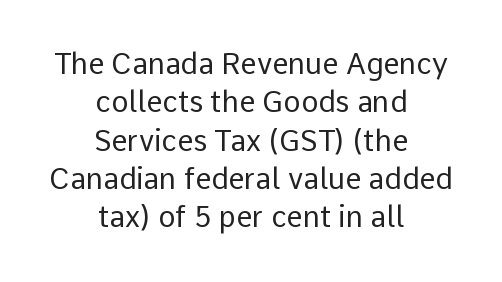
Q: Is the text bold? A: No.
Q: Is the text italic (slanted)? A: No, it is upright.
Q: Is the typeface a serif or a sans-serif typeface? A: Sans-serif.
Q: Is the text underlined? A: No.
Q: How is the paragraph aligned? A: Centered.
Q: Is the spacing between letters normal or unusually wide? A: Normal.
Q: Is the spacing between lines tight, normal or loose? A: Normal.
Q: Width (condensed, normal, or wide)? A: Normal.
Q: Stroke contrast? A: Low.
Q: x-height? A: Medium.
Q: Monospaced? A: No.
